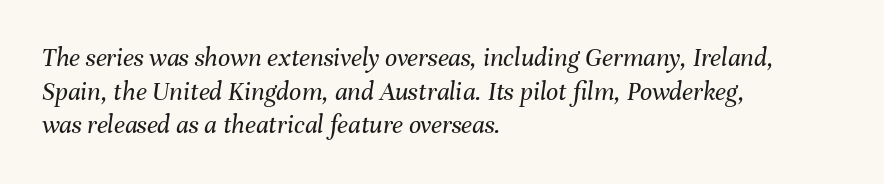
Q: Is the text bold? A: No.
Q: Is the text italic (slanted)? A: Yes, it leans right by about 8 degrees.
Q: Is the text underlined? A: No.
Q: How is the paragraph aligned? A: Left-aligned.
Q: Is the spacing between letters normal or unusually wide? A: Normal.
Q: Is the spacing between lines tight, normal or loose? A: Normal.
